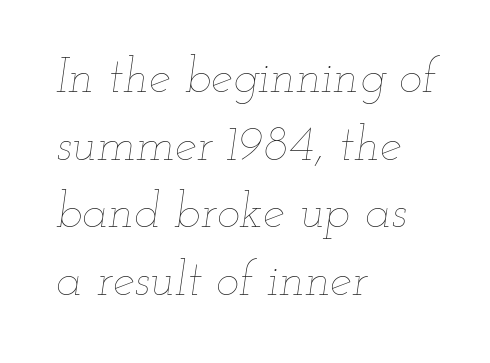
Q: Is the text bold? A: No.
Q: Is the text italic (slanted)? A: Yes, it leans right by about 12 degrees.
Q: Is the text underlined? A: No.
Q: How is the paragraph aligned? A: Left-aligned.
Q: Is the spacing between letters normal or unusually wide? A: Normal.
Q: Is the spacing between lines tight, normal or loose? A: Normal.
Q: Width (condensed, normal, or wide)? A: Wide.
Q: Stroke contrast? A: Low.
Q: x-height? A: Small.
Q: Monospaced? A: No.
